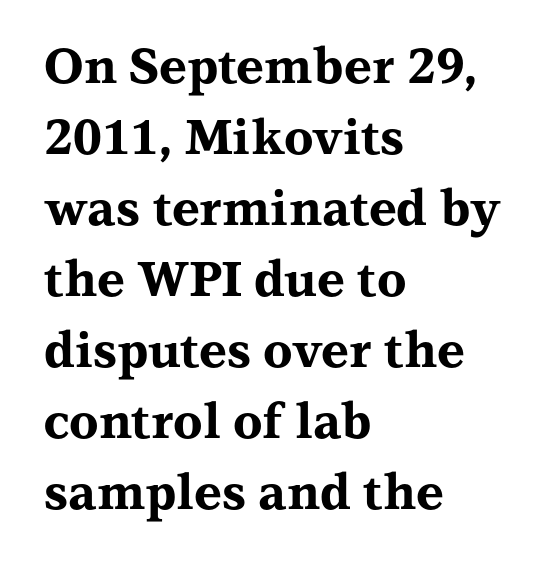
The image shows 48 px bold, wide serif type, upright; set left-aligned, normal line spacing (1.48x), normal letter spacing, not underlined; medium stroke contrast and a medium x-height.
